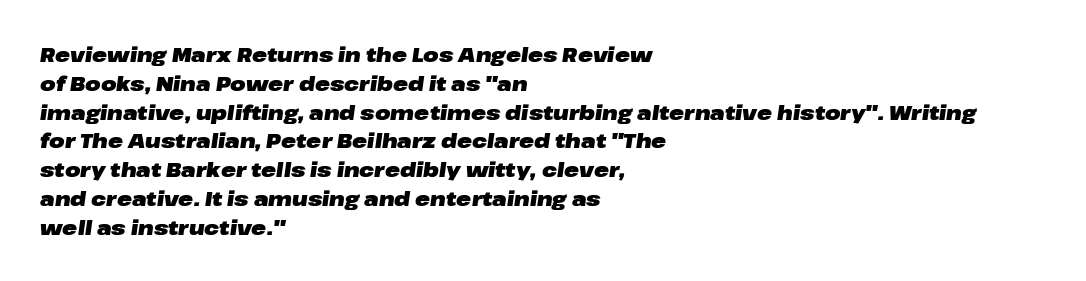
Line starts are locked; line ends wander. The horizontal fit of the characters is conventional and even. The whole block is typeset with a tilt. The leading is moderate, giving the passage an even texture.
